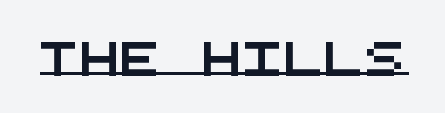
Serifs: no, the terminals of the letterforms are clean. This sample has the even, mechanical cadence of fixed-width lettering. Decoration check: the copy is underlined. How are the letters spaced? Ordinarily, with no added tracking.
